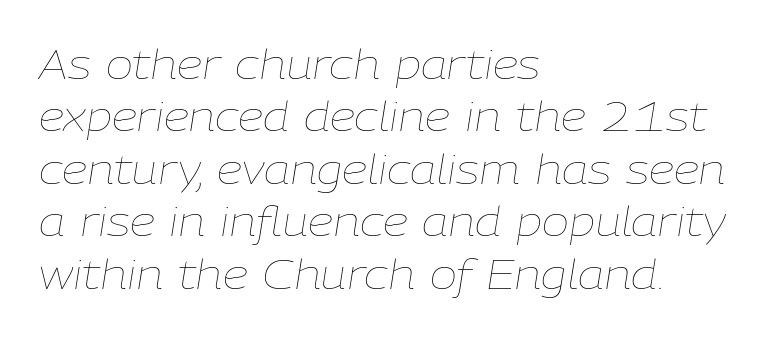
{"italic": "yes", "lean": "right", "slant_degrees": 9, "bold": "no", "weight": "thin", "width": "normal", "stroke_contrast": "low", "x_height": "medium", "monospaced": "no", "underline": "no", "align": "left", "line_spacing": "normal", "line_spacing_ratio": 1.28, "letter_spacing": "normal", "letter_spacing_em": 0.0, "glyph_px": 41}
